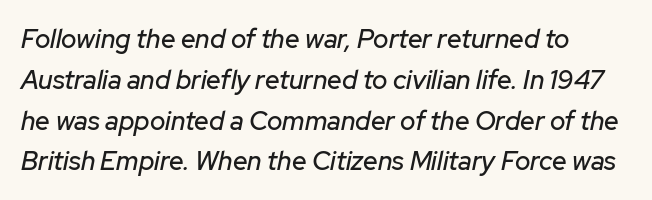
Q: Is the text italic (slanted)? A: Yes, it leans right by about 12 degrees.
Q: Is the text underlined? A: No.
Q: How is the paragraph aligned? A: Left-aligned.
Q: Is the spacing between letters normal or unusually wide? A: Normal.
Q: Is the spacing between lines tight, normal or loose? A: Normal.
